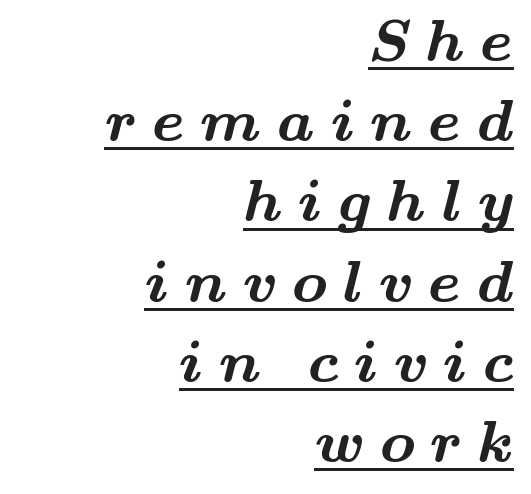
The image shows 59 px bold, wide serif type; set right-aligned, normal line spacing (1.36x), unusually wide letter spacing (+0.27 em), underlined; medium stroke contrast and a small x-height.
